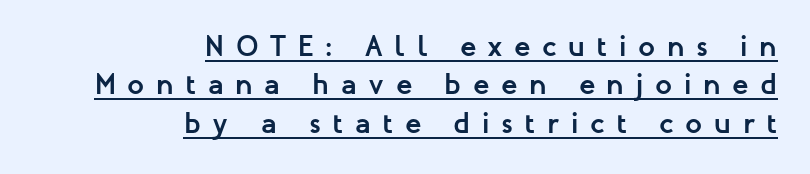
Q: Is the text bold? A: Yes.
Q: Is the text italic (slanted)? A: No, it is upright.
Q: Is the typeface a serif or a sans-serif typeface? A: Sans-serif.
Q: Is the text underlined? A: Yes.
Q: How is the paragraph aligned? A: Right-aligned.
Q: Is the spacing between letters normal or unusually wide? A: Unusually wide.
Q: Is the spacing between lines tight, normal or loose? A: Normal.
Q: Width (condensed, normal, or wide)? A: Normal.
Q: Stroke contrast? A: Low.
Q: x-height? A: Medium.
Q: Monospaced? A: No.
